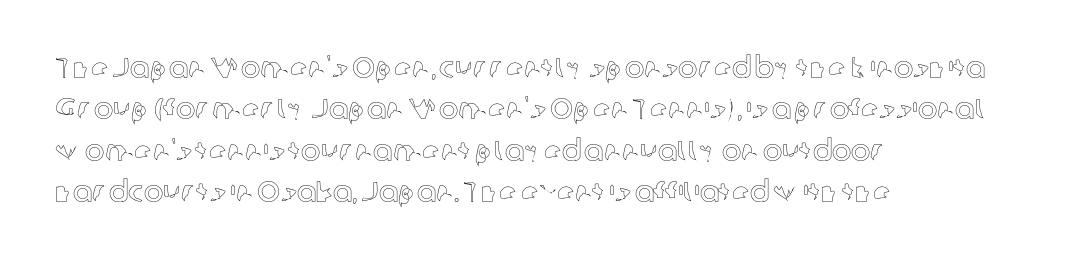
Type without underlining. Notice how descenders clear the ascenders below comfortably — that's standard leading. Glyph-to-glyph distance matches everyday printed text. Style check: upright. The passage shown is typed in a proportional face where columns would drift. One-word summary of the alignment: left.
